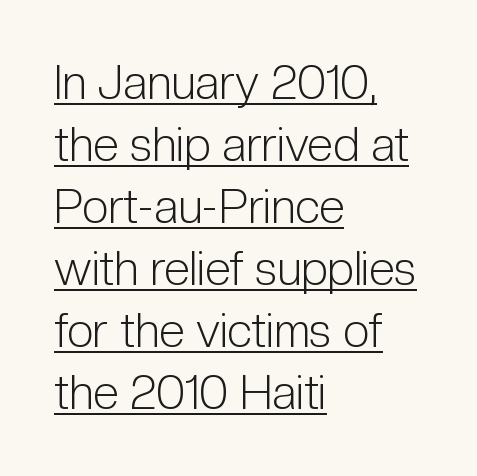
Q: Is the text bold? A: No.
Q: Is the text italic (slanted)? A: No, it is upright.
Q: Is the typeface a serif or a sans-serif typeface? A: Sans-serif.
Q: Is the text underlined? A: Yes.
Q: How is the paragraph aligned? A: Left-aligned.
Q: Is the spacing between letters normal or unusually wide? A: Normal.
Q: Is the spacing between lines tight, normal or loose? A: Normal.
Q: Width (condensed, normal, or wide)? A: Condensed.
Q: Stroke contrast? A: Low.
Q: x-height? A: Medium.
Q: Monospaced? A: No.
